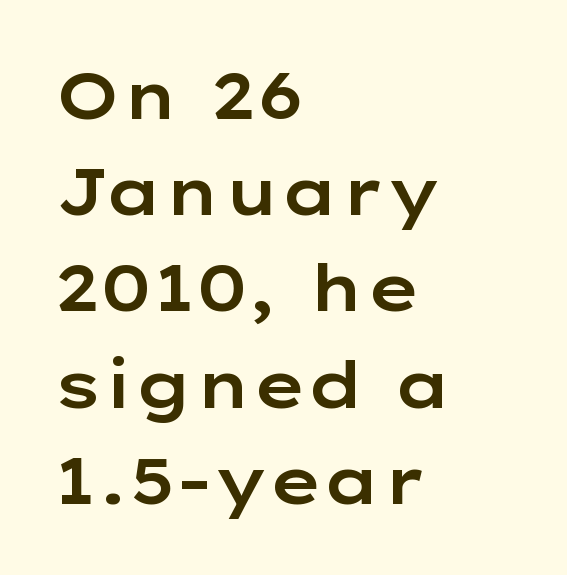
The image shows 65 px wide sans-serif type, upright; set left-aligned, normal line spacing (1.48x), normal letter spacing, not underlined; low stroke contrast and a medium x-height.
